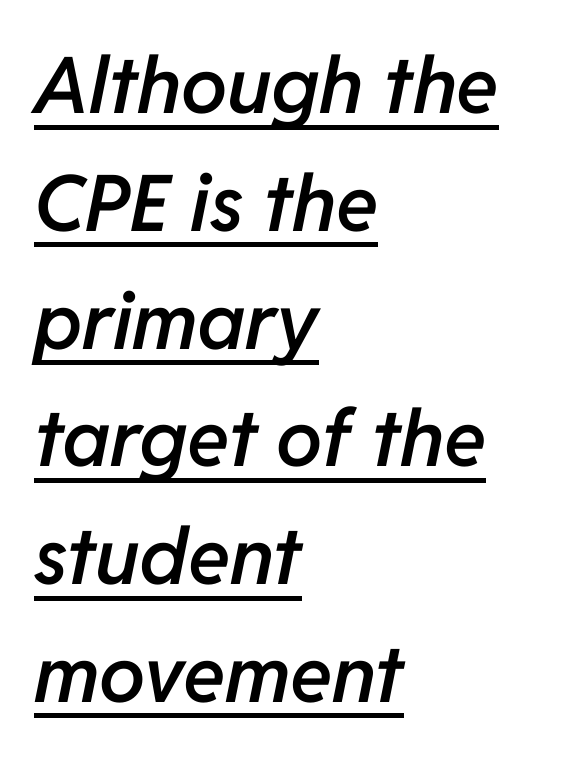
Normally led — the rows are evenly, conventionally spaced. In terms of posture, this sample is oblique. Looks like someone drew a line under every word here. Line beginnings align vertically; line endings do not.
